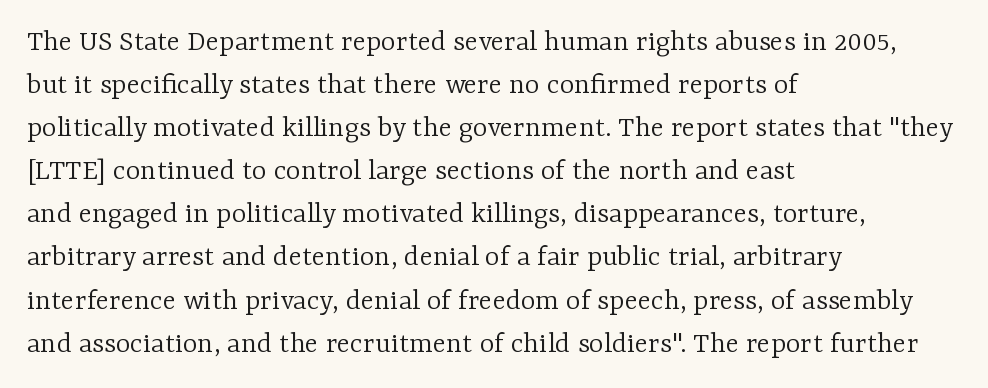
The image shows 31 px light serif type, upright; set left-aligned, normal line spacing (1.39x), normal letter spacing, not underlined; low stroke contrast and a medium x-height.
